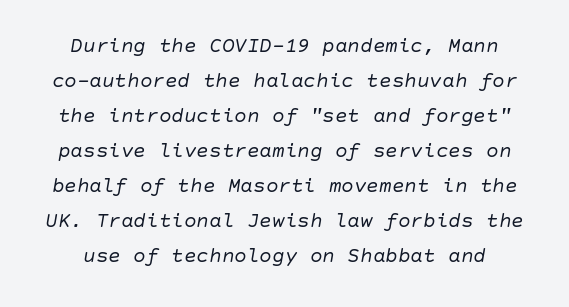
Q: Is the text bold? A: No.
Q: Is the text italic (slanted)? A: Yes, it leans right by about 10 degrees.
Q: Is the text underlined? A: No.
Q: Is the spacing between letters normal or unusually wide? A: Normal.
Q: Is the spacing between lines tight, normal or loose? A: Normal.
